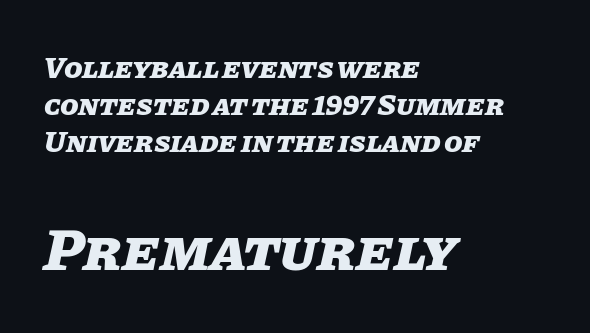
Q: Is the text bold? A: Yes.
Q: Is the text italic (slanted)? A: Yes, it leans right by about 11 degrees.
Q: Is the text underlined? A: No.
Q: How is the paragraph aligned? A: Left-aligned.
Q: Is the spacing between letters normal or unusually wide? A: Normal.
Q: Which block of text is set in a larger size, the first (top) or the second (bottom)? A: The second (bottom) one.
Q: Width (condensed, normal, or wide)? A: Normal.
Q: Stroke contrast? A: Low.
Q: x-height? A: Large.
Q: Monospaced? A: No.
